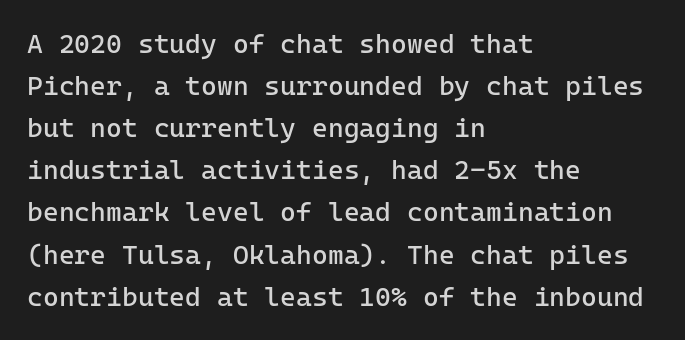
Each new line begins a customary step beneath the previous one. The passage shown is not underscored anywhere. Weight: not bold — regular or lighter. Nope, not italic — everything's standing straight. A classic flush-left, rag-right setting is used for this passage.
